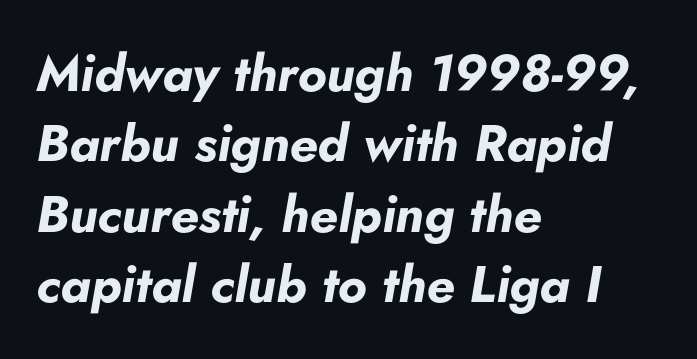
{"italic": "yes", "lean": "right", "slant_degrees": 5, "bold": "yes", "weight": "bold", "width": "normal", "stroke_contrast": "low", "x_height": "small", "monospaced": "no", "underline": "no", "align": "left", "line_spacing": "normal", "line_spacing_ratio": 1.38, "letter_spacing": "normal", "letter_spacing_em": 0.0, "glyph_px": 51}
